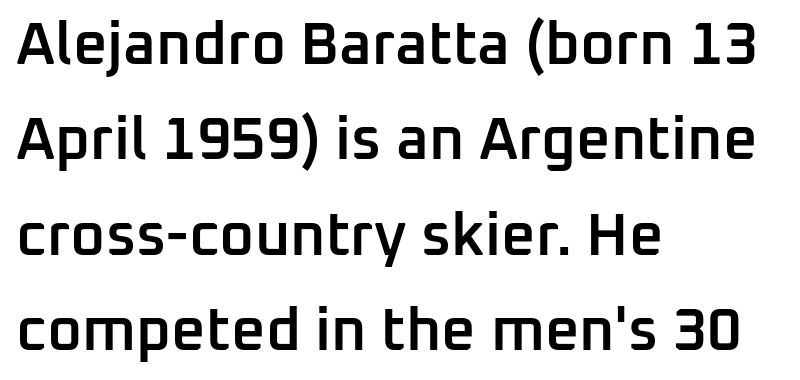
{"serif": "no", "italic": "no", "bold": "semi", "weight": "semibold", "width": "normal", "stroke_contrast": "low", "x_height": "medium", "monospaced": "no", "underline": "no", "align": "left", "line_spacing": "normal", "line_spacing_ratio": 1.59, "letter_spacing": "normal", "letter_spacing_em": 0.0, "glyph_px": 60}
